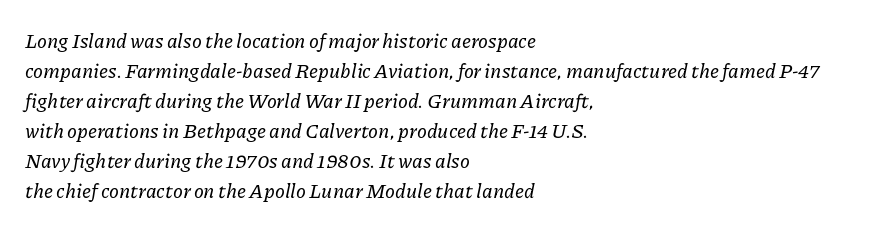
Q: Is the text italic (slanted)? A: Yes, it leans right by about 11 degrees.
Q: Is the text underlined? A: No.
Q: How is the paragraph aligned? A: Left-aligned.
Q: Is the spacing between letters normal or unusually wide? A: Normal.
Q: Is the spacing between lines tight, normal or loose? A: Normal.
